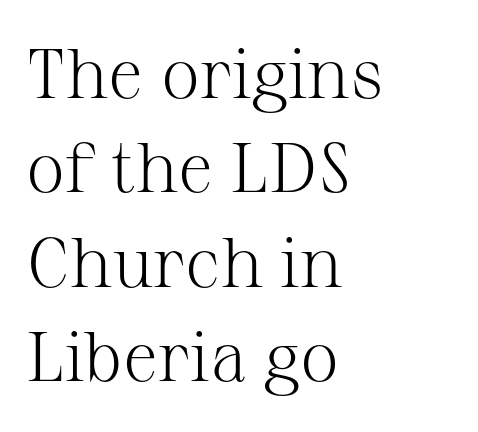
The specimen reads as upright at a glance. The setting favours the left margin, as ordinary paragraphs usually do. The letterforms sit shoulder to shoulder at normal distance. Regular leading.
